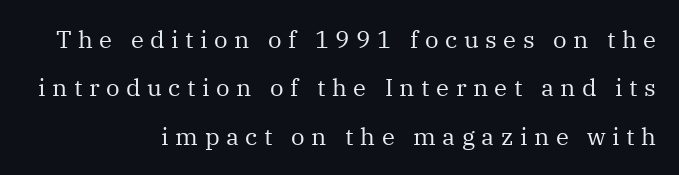
Vertical strokes here are truly vertical. Each new line begins a long way beneath the previous one. Line endings align vertically; line beginnings do not. Letter spacing: wide. The passage shown is not underscored anywhere.
